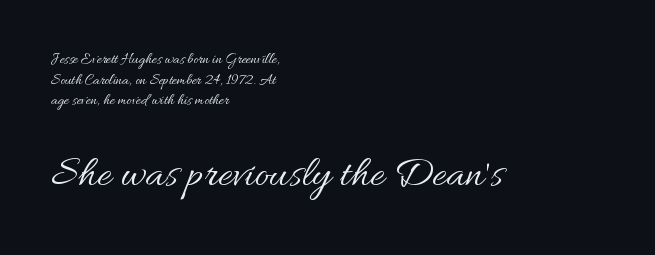
Looks like regular typesetting: each glyph gets only the width it needs. Visually, the bottom section dominates because its glyphs are scaled up. Where is the straight margin? On the left.
